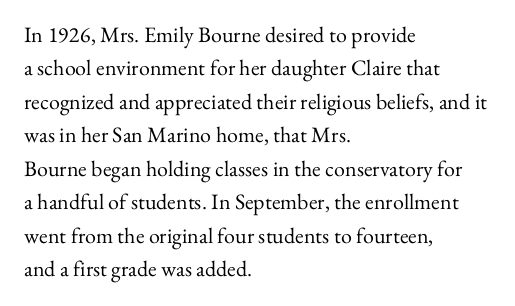
{"italic": "no", "bold": "no", "underline": "no", "align": "left", "line_spacing": "normal", "line_spacing_ratio": 1.52, "letter_spacing": "normal", "letter_spacing_em": 0.0, "glyph_px": 22}
